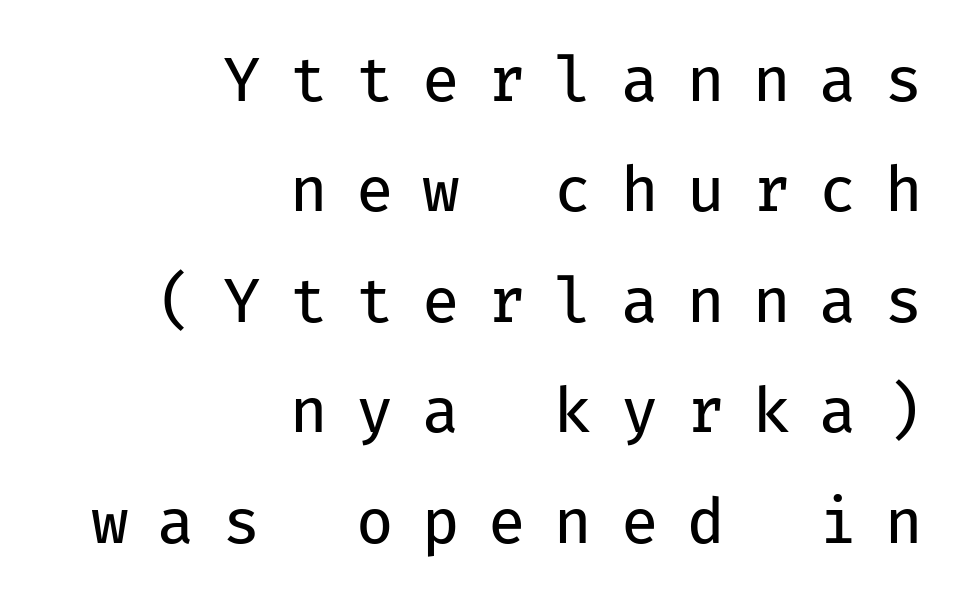
Q: Is the text bold? A: No.
Q: Is the text italic (slanted)? A: No, it is upright.
Q: Is the typeface a serif or a sans-serif typeface? A: Sans-serif.
Q: Is the text underlined? A: No.
Q: How is the paragraph aligned? A: Right-aligned.
Q: Is the spacing between letters normal or unusually wide? A: Unusually wide.
Q: Width (condensed, normal, or wide)? A: Normal.
Q: Stroke contrast? A: Low.
Q: x-height? A: Medium.
Q: Monospaced? A: Yes.
